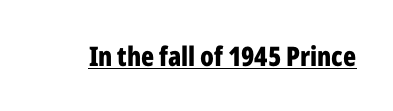
Q: Is the text bold? A: Yes.
Q: Is the text italic (slanted)? A: No, it is upright.
Q: Is the text underlined? A: Yes.
Q: Is the spacing between letters normal or unusually wide? A: Normal.
